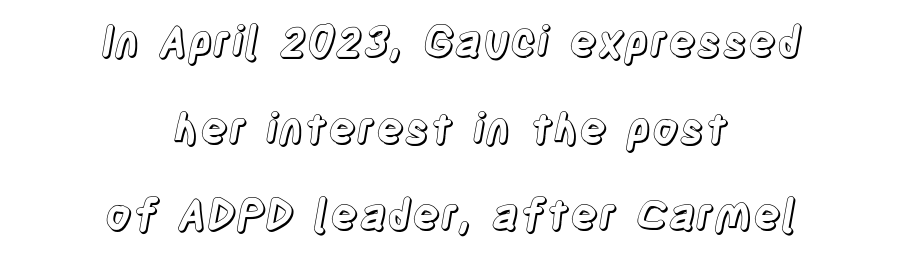
The image shows 42 px condensed type; set centered, loose line spacing (2.06x), normal letter spacing, not underlined; a large x-height.
